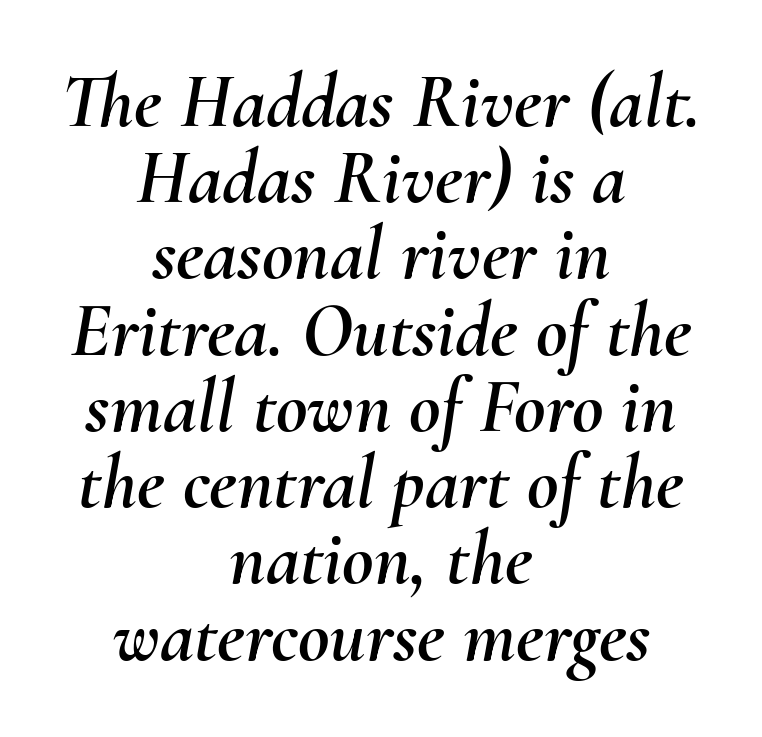
Q: Is the text italic (slanted)? A: Yes, it leans right by about 10 degrees.
Q: Is the text underlined? A: No.
Q: How is the paragraph aligned? A: Centered.
Q: Is the spacing between letters normal or unusually wide? A: Normal.
Q: Is the spacing between lines tight, normal or loose? A: Tight.
Q: Width (condensed, normal, or wide)? A: Normal.
Q: Stroke contrast? A: Medium.
Q: x-height? A: Small.
Q: Monospaced? A: No.
